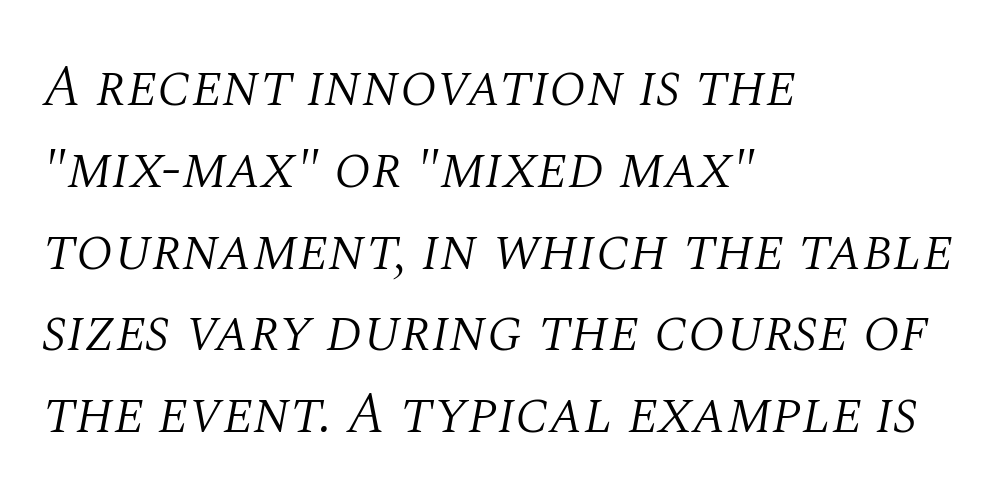
The image shows 58 px light serif type, italic (leaning right); set left-aligned, normal line spacing (1.41x), normal letter spacing, not underlined; medium stroke contrast and a large x-height.
